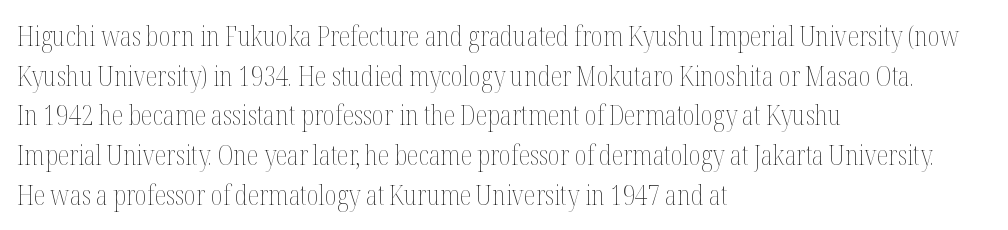
{"italic": "no", "bold": "no", "underline": "no", "align": "left", "line_spacing": "normal", "line_spacing_ratio": 1.47, "letter_spacing": "normal", "letter_spacing_em": 0.0, "glyph_px": 27}
